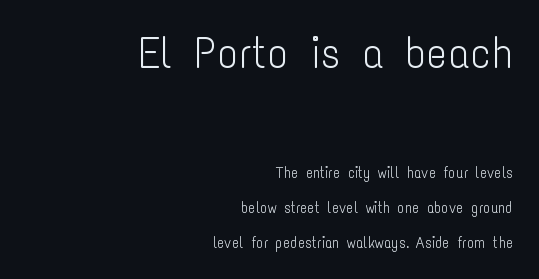
{"serif": "no", "italic": "no", "bold": "no", "weight": "light", "width": "condensed", "stroke_contrast": "low", "x_height": "medium", "monospaced": "no", "underline": "no", "align": "right", "line_spacing": "loose", "line_spacing_ratio": 2.32, "letter_spacing": "normal", "letter_spacing_em": 0.0, "larger_block": "first", "size_ratio": 2.93, "glyph_px": 44}
